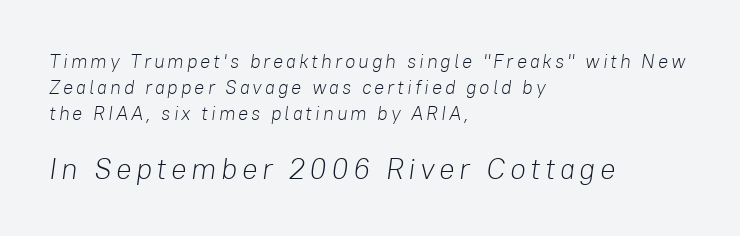
The strokes carry an ordinary text weight at most. Is this a fixed-width face? No — the glyphs have proportional, varying widths. Every character sits at an angle, as italics do. Check under the words: just untouched page. Typesetter's note — lower block bumped up in size, upper block left smaller. What's the leading like? Ordinary, nothing unusual.
